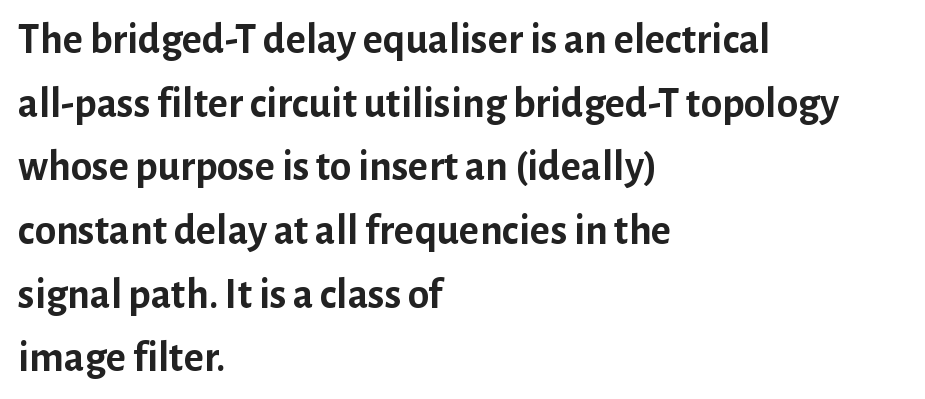
This sample uses plain, unmodified letter spacing. This is sans-serif lettering, the kind often seen on screens and signage. The rendering uses natural spacing where letterforms have individual widths. Horizontally, the lines are justified to the leading edge only. Leading: standard. The letters stand upright; this is a roman face.
